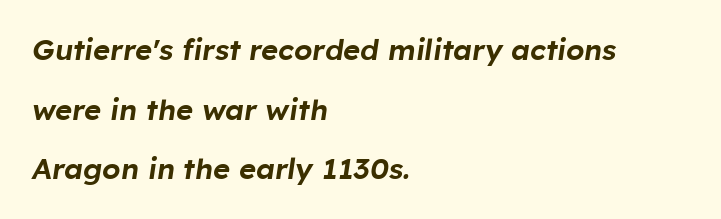
Q: Is the text italic (slanted)? A: Yes, it leans right by about 8 degrees.
Q: Is the text underlined? A: No.
Q: How is the paragraph aligned? A: Left-aligned.
Q: Is the spacing between letters normal or unusually wide? A: Normal.
Q: Is the spacing between lines tight, normal or loose? A: Loose.
Q: Width (condensed, normal, or wide)? A: Normal.
Q: Stroke contrast? A: Low.
Q: x-height? A: Medium.
Q: Monospaced? A: No.
